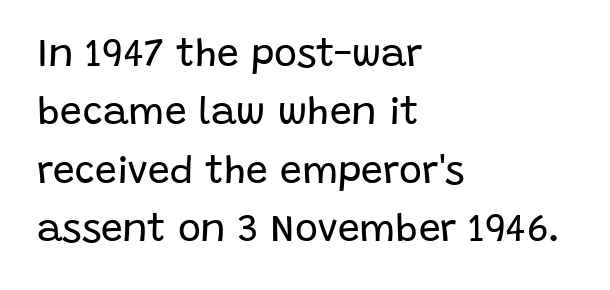
The image shows 39 px regular-weight sans-serif type, upright; set left-aligned, normal line spacing (1.5x), normal letter spacing, not underlined; low stroke contrast and a large x-height.
